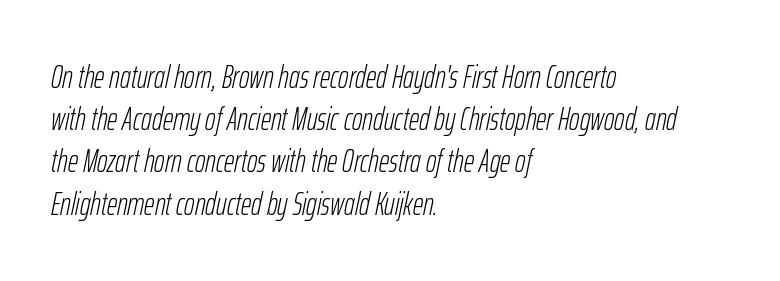
Characters are canted at an angle relative to the baseline's perpendicular. Reading down the block, your eye returns to a fixed left position each line. Each word holds together tightly as a unit, with standard inter-letter gaps. The lines sit at an ordinary, default distance from one another.
